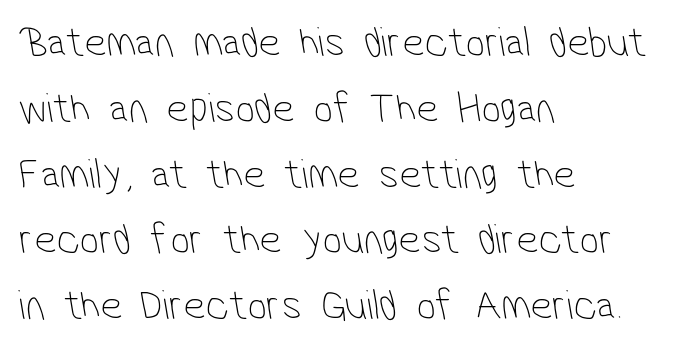
Q: Is the text bold? A: No.
Q: Is the typeface a serif or a sans-serif typeface? A: Sans-serif.
Q: Is the text underlined? A: No.
Q: How is the paragraph aligned? A: Left-aligned.
Q: Is the spacing between letters normal or unusually wide? A: Normal.
Q: Is the spacing between lines tight, normal or loose? A: Normal.
Q: Width (condensed, normal, or wide)? A: Condensed.
Q: Stroke contrast? A: Low.
Q: x-height? A: Medium.
Q: Monospaced? A: No.
